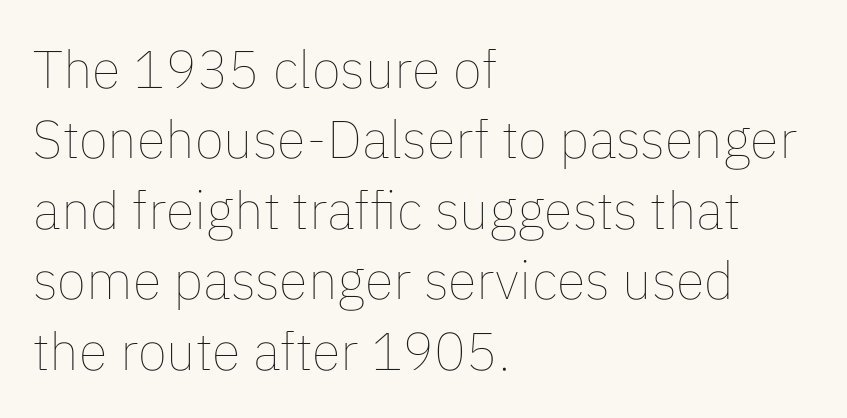
Every stem runs plumb, perpendicular to the baseline. Rule under the text: the space is simply empty. Tracking here is standard; glyphs follow each other at the usual distance. Where is the straight margin? On the left. The rendering uses a moderate line-height, typical for paragraphs.
